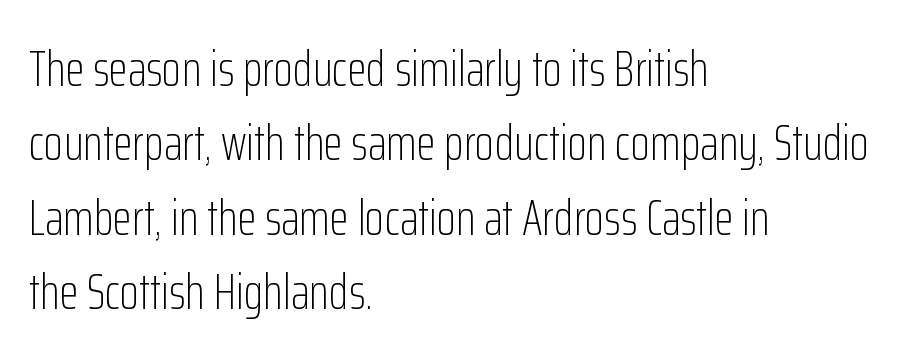
Unlike a traditional serif, this face leaves its strokes unadorned. The rendering uses natural spacing where letterforms have individual widths. If you measured baseline to baseline, you'd find a middling distance. Notice how the passage keeps a crisp vertical edge on the left only. Glance below the letters and you will spot only blank space. Tracking value appears to be zero — textbook default spacing.
